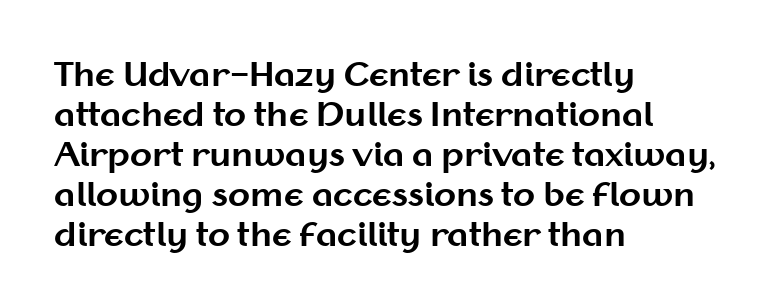
The image shows 32 px bold sans-serif type, upright; set left-aligned, normal line spacing (1.25x), normal letter spacing, not underlined; medium stroke contrast and a medium x-height.
